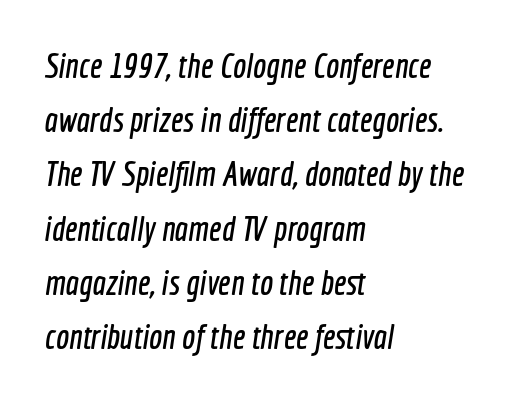
{"serif": "no", "width": "condensed", "x_height": "medium", "monospaced": "no", "underline": "no", "align": "left", "line_spacing": "normal", "line_spacing_ratio": 1.55, "letter_spacing": "normal", "letter_spacing_em": 0.0, "glyph_px": 35}
